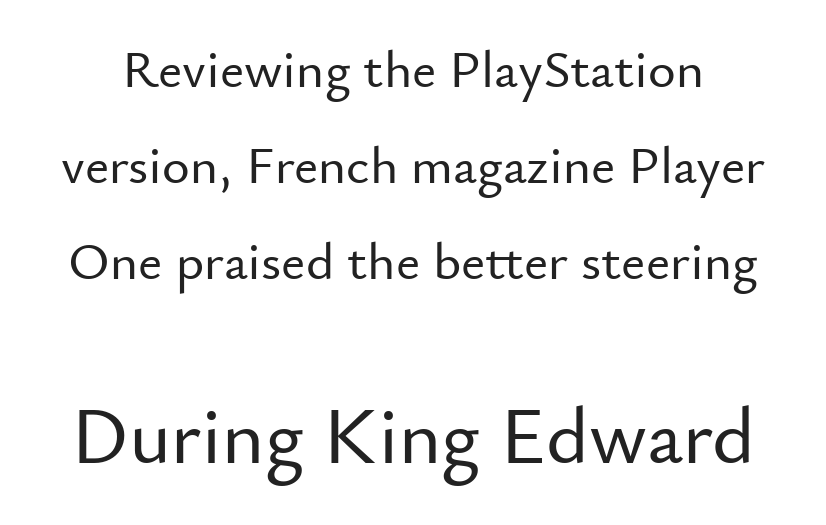
The image shows 80 px sans-serif type, upright; set line spacing 1.81x, normal letter spacing, not underlined; the second (bottom) block is 1.51x larger; low stroke contrast and a small x-height.
